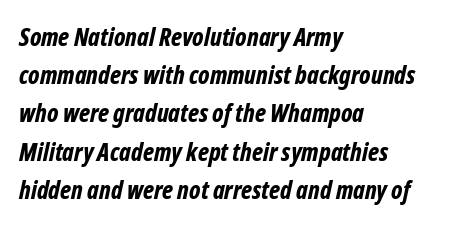
Rows of type keep a routine distance in the vertical direction. The strip under each line holds only bare page. Looking at the ascenders, they clearly lean. Caption: multi-line text, flush left, ragged right.
